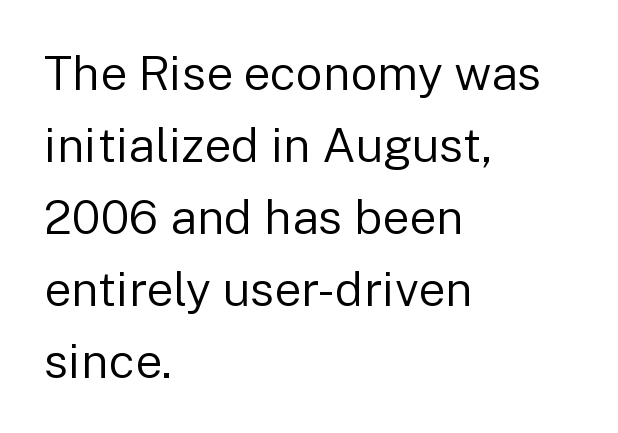
{"serif": "no", "italic": "no", "bold": "no", "weight": "regular", "width": "normal", "stroke_contrast": "low", "x_height": "medium", "monospaced": "no", "underline": "no", "align": "left", "line_spacing": "normal", "line_spacing_ratio": 1.5, "letter_spacing": "normal", "letter_spacing_em": 0.0, "glyph_px": 48}
